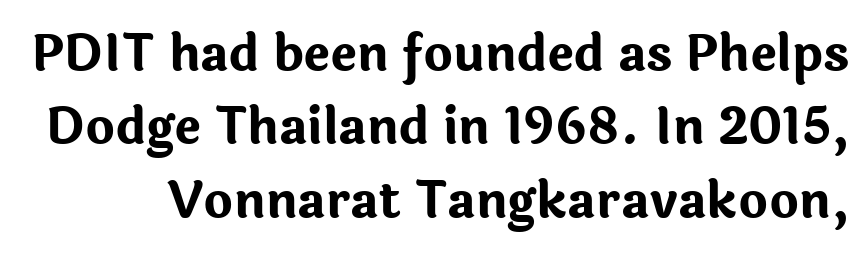
The image shows 50 px bold sans-serif type, upright; set normal line spacing (1.47x), normal letter spacing, not underlined; low stroke contrast and a medium x-height.
